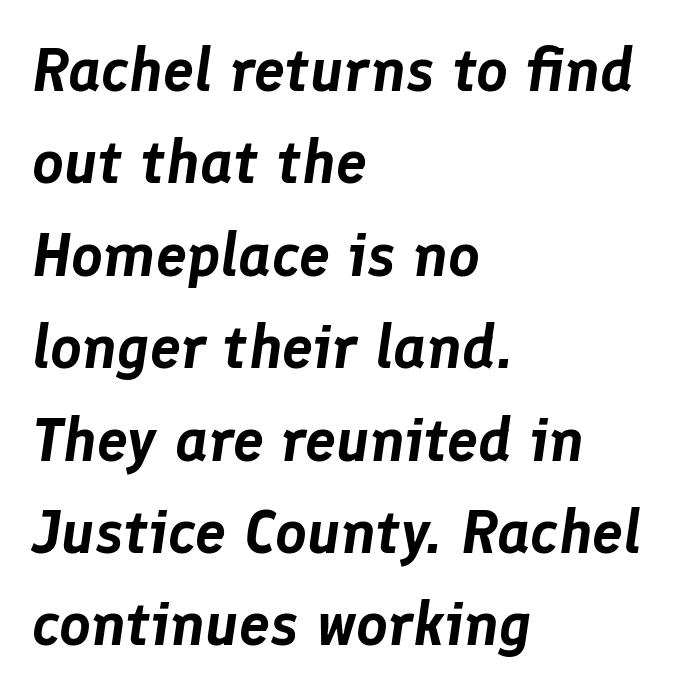
What stands out about the letter spacing? Nothing — it is the standard amount. A typesetter would call this proportional, since set widths differ per character. Reading down the block, your eye returns to a fixed left position each line. A normal amount of white space separates one row of letters from the next. Words float on clear page, feet unadorned. Does the lettering tilt? It does — this is italic.
